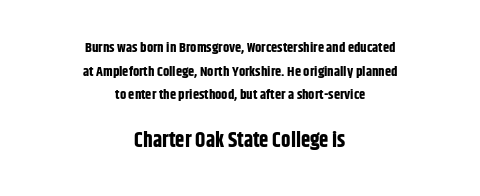
Q: Is the text bold? A: Yes.
Q: Is the text italic (slanted)? A: No, it is upright.
Q: Is the text underlined? A: No.
Q: How is the paragraph aligned? A: Centered.
Q: Is the spacing between letters normal or unusually wide? A: Normal.
Q: Is the spacing between lines tight, normal or loose? A: Normal.
Q: Which block of text is set in a larger size, the first (top) or the second (bottom)? A: The second (bottom) one.
